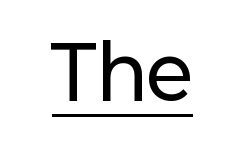
A roman cut, with each character standing at attention. Standard letterfit; no display-style spreading of the glyphs. These lines are rendered in a variable-pitch font. The face used here appears with an underline applied. Typographically, this falls in the sans-serif category.
